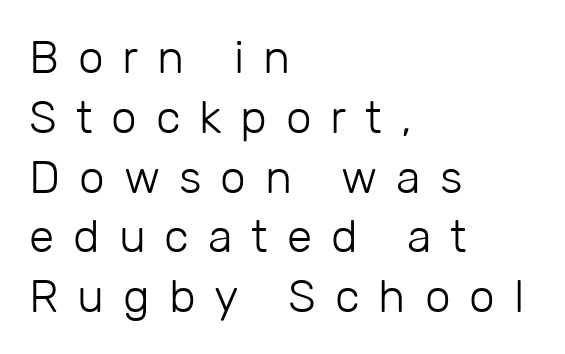
The typeface chosen for these lines omits serifs. Rendered with straight, roman letterforms. The face looks like a standard text weight, possibly lighter. These lines are rendered in a variable-pitch font. The letters are spread apart with noticeably loose tracking. Words float on clear page, feet unadorned.
